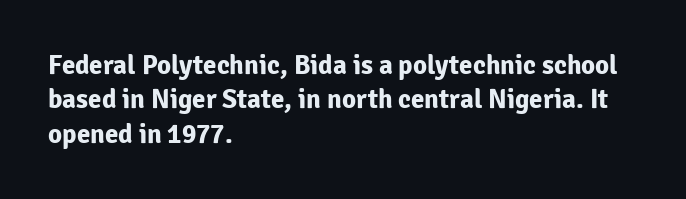
{"italic": "no", "bold": "yes", "underline": "no", "align": "left", "line_spacing": "normal", "line_spacing_ratio": 1.27, "letter_spacing": "normal", "letter_spacing_em": 0.0, "glyph_px": 27}
